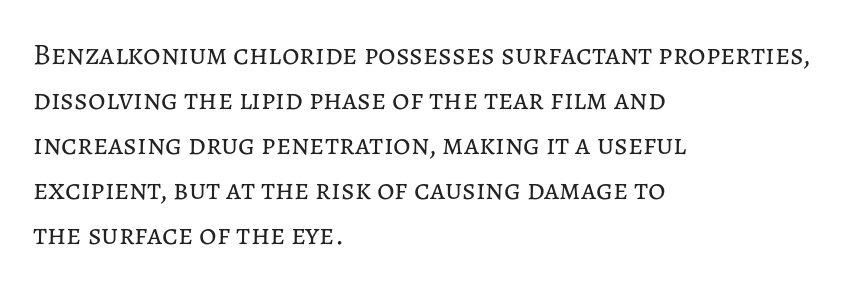
The image shows 30 px regular-weight type, upright; set left-aligned, normal line spacing (1.5x), normal letter spacing, not underlined; low stroke contrast and a medium x-height.
